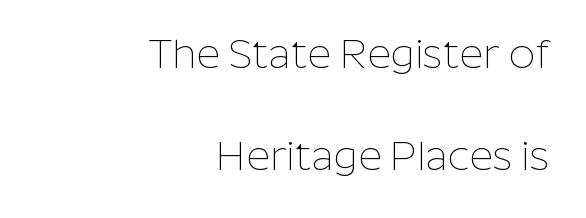
{"serif": "no", "italic": "no", "bold": "no", "weight": "thin", "width": "normal", "stroke_contrast": "low", "x_height": "medium", "monospaced": "no", "underline": "no", "align": "right", "line_spacing": "loose", "line_spacing_ratio": 2.48, "letter_spacing": "normal", "letter_spacing_em": 0.0, "glyph_px": 41}
